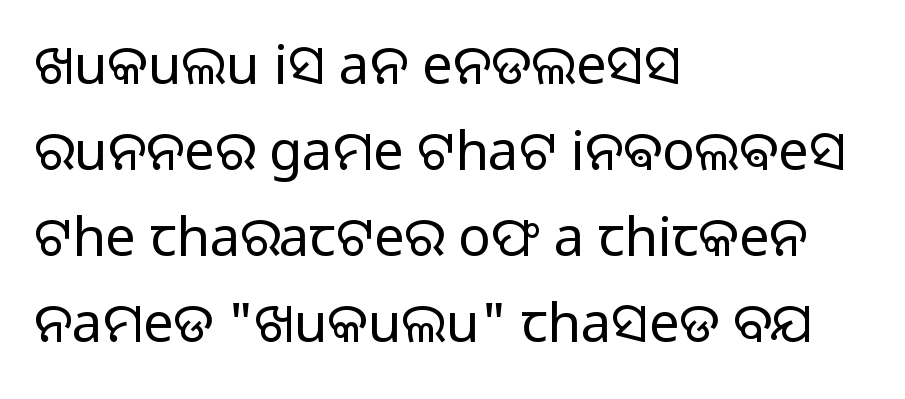
Evenly set lines give the paragraph a standard silhouette. The font sits on the lighter half of the weight spectrum, regular included. Between one letter and the next there's only the usual sliver of space. The space directly below the letters is spotless. The passage is arranged the way most books set body copy — flush left.
